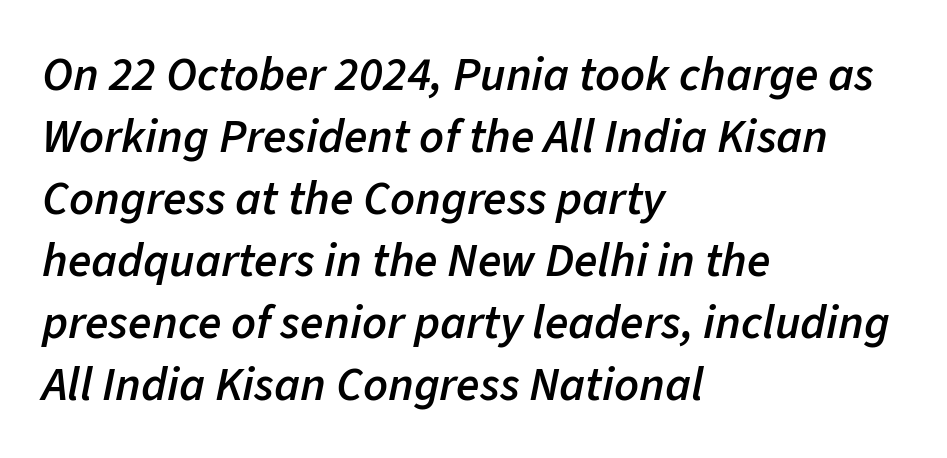
The image shows 48 px semibold type, italic (leaning right); set left-aligned, normal line spacing (1.29x), normal letter spacing, not underlined; low stroke contrast and a medium x-height.
